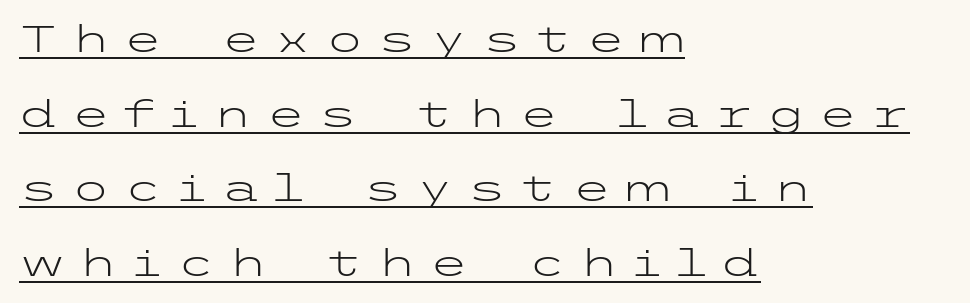
Each line of the rendering has a horizontal stroke beneath the glyphs. The glyphs in this specimen are sans serif. The paragraph shown leans on its left margin. Students, note that the glyphs here are deliberately spaced far apart.
